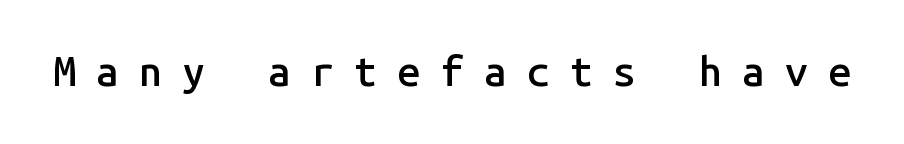
{"serif": "no", "italic": "no", "bold": "semi", "weight": "semibold", "width": "normal", "stroke_contrast": "low", "x_height": "medium", "monospaced": "yes", "underline": "no", "letter_spacing": "wide", "letter_spacing_em": 0.49, "glyph_px": 41}
